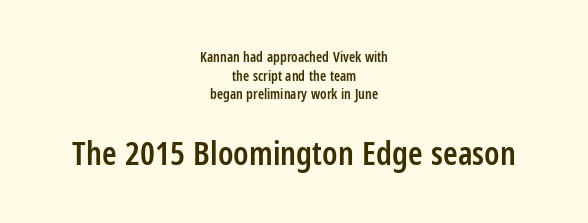
The image shows 33 px semibold, condensed sans-serif type, upright; set centered, normal line spacing (1.33x), normal letter spacing, not underlined; the second (bottom) block is 2.36x larger; low stroke contrast and a medium x-height.
